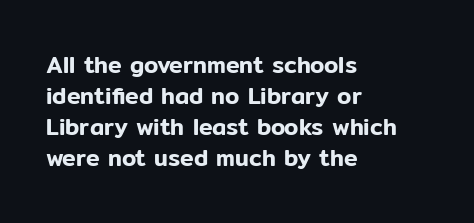
The designer left line spacing at the default. Glance below the letters and you will spot only blank space. The letters sit at their default tracking, neither squeezed nor spread. If you drew a line through each stem, it would be perfectly vertical. The compositor pushed each line to the left boundary.
